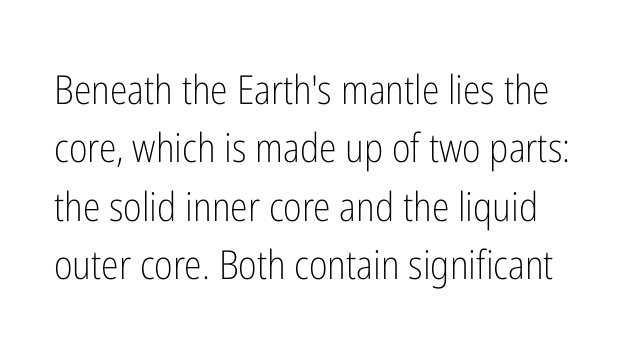
Q: Is the text bold? A: No.
Q: Is the text italic (slanted)? A: No, it is upright.
Q: Is the typeface a serif or a sans-serif typeface? A: Sans-serif.
Q: Is the text underlined? A: No.
Q: Is the spacing between letters normal or unusually wide? A: Normal.
Q: Is the spacing between lines tight, normal or loose? A: Normal.
Q: Width (condensed, normal, or wide)? A: Condensed.
Q: Stroke contrast? A: Low.
Q: x-height? A: Medium.
Q: Monospaced? A: No.
